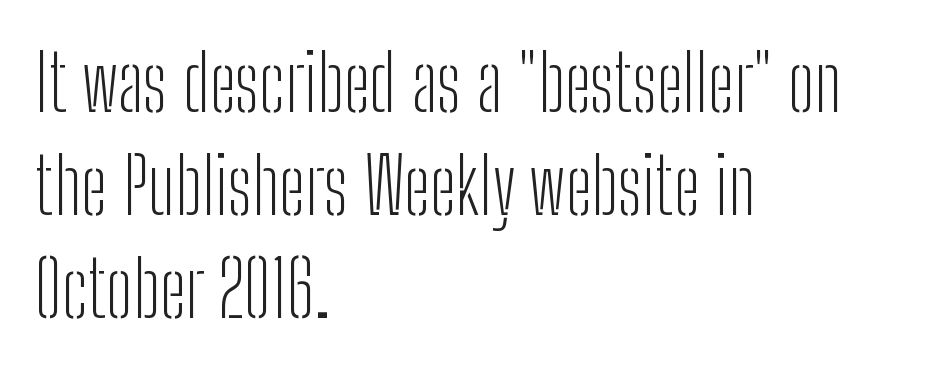
Underlining? Definitely not there. This rendering employs a face without finishing strokes, i.e., a sans-serif. Typeset ragged right — the left edge is the straight one. When letters stand straight like this, we call the style roman or upright. Vertical stems look standard width or narrower in stroke. The face used here is proportionally spaced, like ordinary book or web type.
